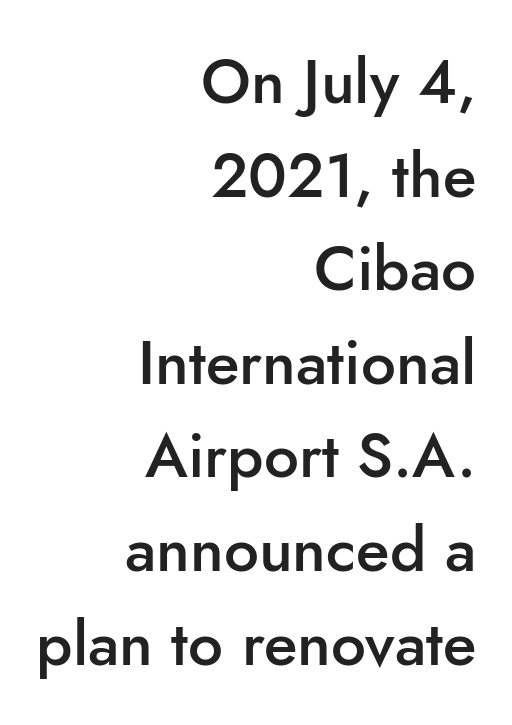
Q: Is the text bold? A: Semi-bold.
Q: Is the text italic (slanted)? A: No, it is upright.
Q: Is the typeface a serif or a sans-serif typeface? A: Sans-serif.
Q: Is the text underlined? A: No.
Q: How is the paragraph aligned? A: Right-aligned.
Q: Is the spacing between letters normal or unusually wide? A: Normal.
Q: Is the spacing between lines tight, normal or loose? A: Normal.
Q: Width (condensed, normal, or wide)? A: Normal.
Q: Stroke contrast? A: Low.
Q: x-height? A: Small.
Q: Monospaced? A: No.
